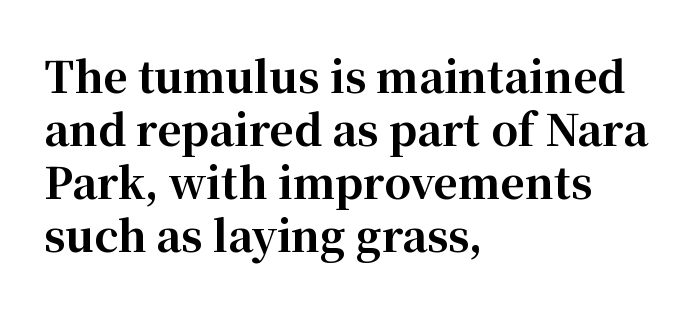
{"serif": "yes", "italic": "no", "bold": "yes", "weight": "bold", "width": "normal", "stroke_contrast": "high", "x_height": "medium", "monospaced": "no", "underline": "no", "align": "left", "line_spacing": "normal", "line_spacing_ratio": 1.26, "letter_spacing": "normal", "letter_spacing_em": 0.0, "glyph_px": 42}
